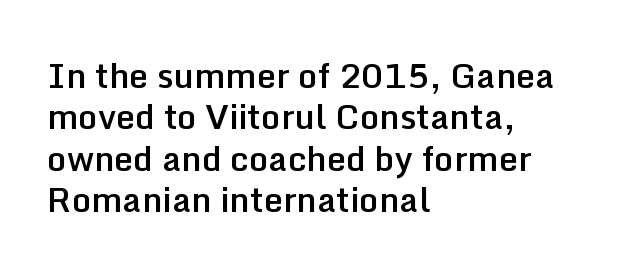
Q: Is the text bold? A: Semi-bold.
Q: Is the text italic (slanted)? A: No, it is upright.
Q: Is the typeface a serif or a sans-serif typeface? A: Sans-serif.
Q: Is the text underlined? A: No.
Q: How is the paragraph aligned? A: Left-aligned.
Q: Is the spacing between letters normal or unusually wide? A: Normal.
Q: Width (condensed, normal, or wide)? A: Normal.
Q: Stroke contrast? A: Low.
Q: x-height? A: Medium.
Q: Monospaced? A: No.
